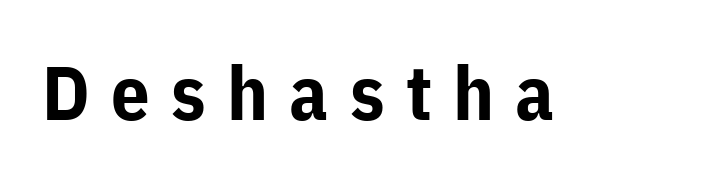
{"serif": "no", "italic": "no", "bold": "yes", "weight": "bold", "width": "normal", "stroke_contrast": "low", "x_height": "medium", "monospaced": "no", "underline": "no", "letter_spacing": "wide", "letter_spacing_em": 0.28, "glyph_px": 76}
